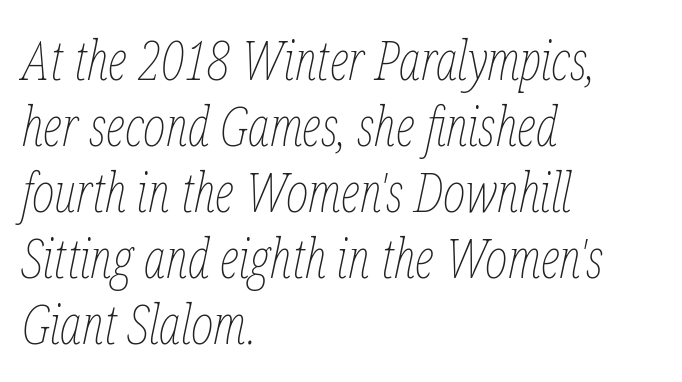
The letters are slanted; this is an italic face. Proportional: the letters do not fall into vertical columns. Students, note that the glyphs here touch the page at normal intervals. Line starts are locked; line ends wander.
